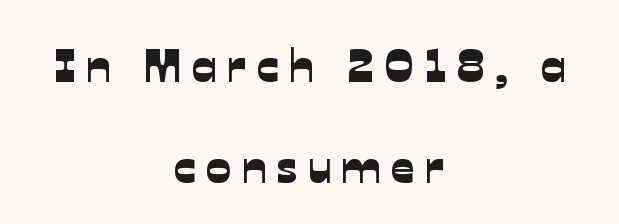
Q: Is the typeface a serif or a sans-serif typeface? A: Sans-serif.
Q: Is the text underlined? A: No.
Q: How is the paragraph aligned? A: Centered.
Q: Is the spacing between letters normal or unusually wide? A: Unusually wide.
Q: Is the spacing between lines tight, normal or loose? A: Loose.
Q: Width (condensed, normal, or wide)? A: Normal.
Q: Stroke contrast? A: Low.
Q: x-height? A: Medium.
Q: Monospaced? A: No.
